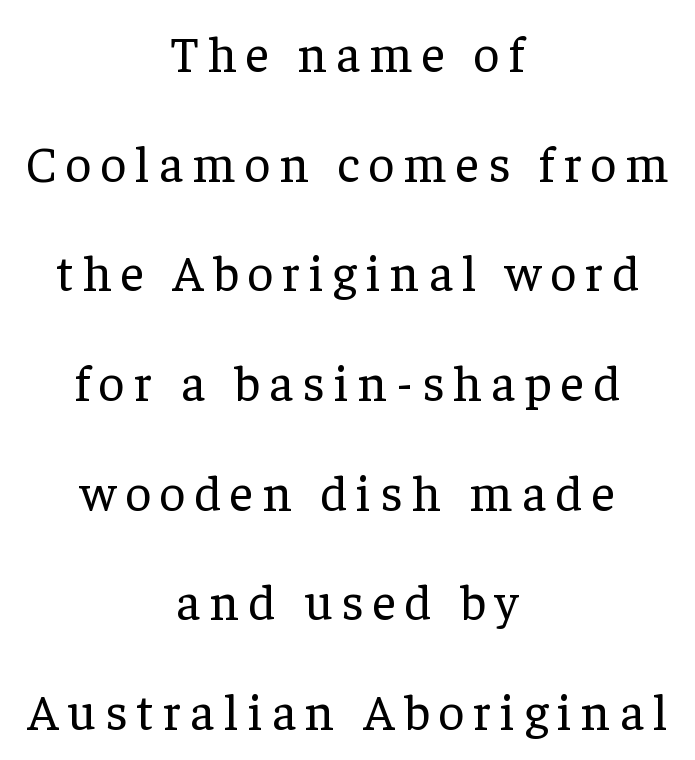
{"serif": "yes", "italic": "no", "bold": "no", "weight": "regular", "width": "normal", "stroke_contrast": "low", "x_height": "medium", "monospaced": "no", "underline": "no", "align": "center", "line_spacing": "loose", "line_spacing_ratio": 2.15, "glyph_px": 51}
